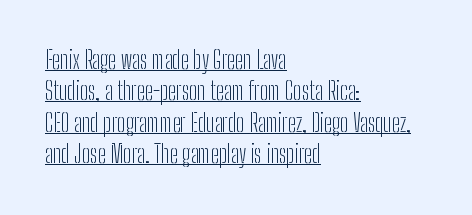
{"italic": "no", "bold": "no", "underline": "yes", "align": "left", "line_spacing": "normal", "line_spacing_ratio": 1.31, "letter_spacing": "normal", "letter_spacing_em": 0.0, "glyph_px": 24}
